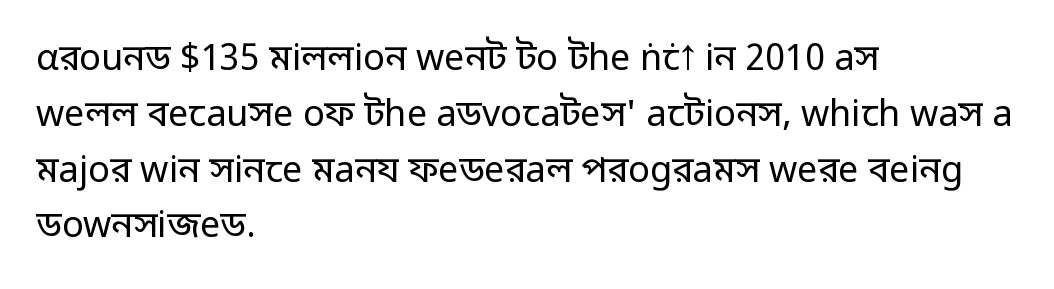
The image shows 36 px regular-weight sans-serif type, upright; set left-aligned, normal line spacing (1.55x), normal letter spacing, not underlined; low stroke contrast and a medium x-height.
